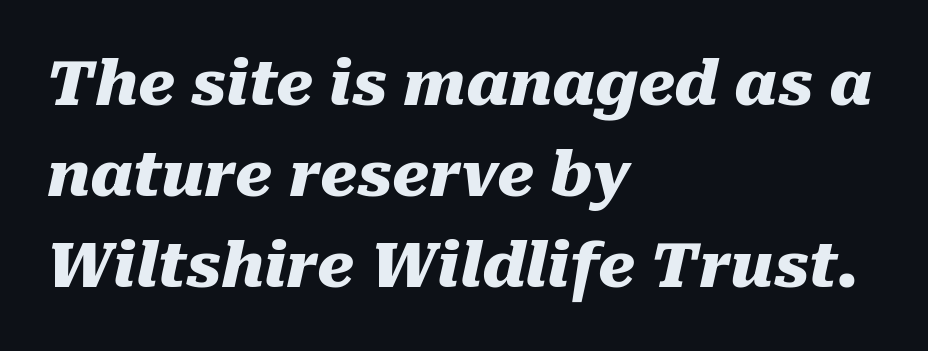
Q: Is the text bold? A: Yes.
Q: Is the text italic (slanted)? A: Yes, it leans right by about 10 degrees.
Q: Is the text underlined? A: No.
Q: How is the paragraph aligned? A: Left-aligned.
Q: Is the spacing between letters normal or unusually wide? A: Normal.
Q: Is the spacing between lines tight, normal or loose? A: Normal.
Q: Width (condensed, normal, or wide)? A: Normal.
Q: Stroke contrast? A: Medium.
Q: x-height? A: Medium.
Q: Monospaced? A: No.
